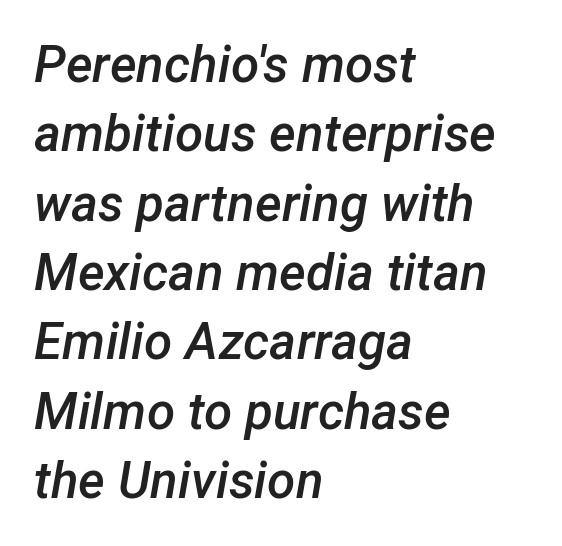
The image shows 51 px semibold type, italic (leaning right); set left-aligned, normal line spacing (1.36x), normal letter spacing, not underlined; low stroke contrast and a medium x-height.
